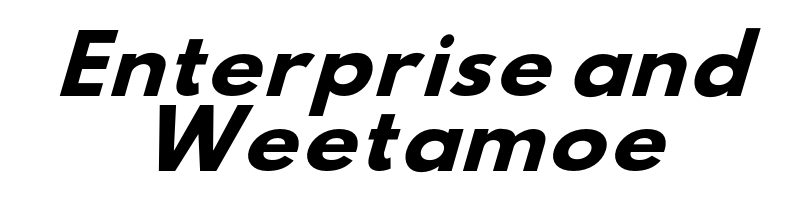
The image shows 78 px heavy, wide sans-serif type; set centered, tight line spacing (0.96x), normal letter spacing, not underlined; low stroke contrast and a small x-height.
